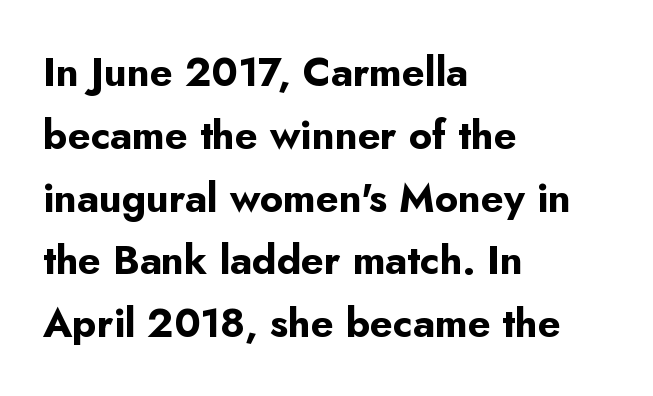
The image shows 40 px bold sans-serif type, upright; set left-aligned, normal line spacing (1.57x), normal letter spacing, not underlined; low stroke contrast and a small x-height.
